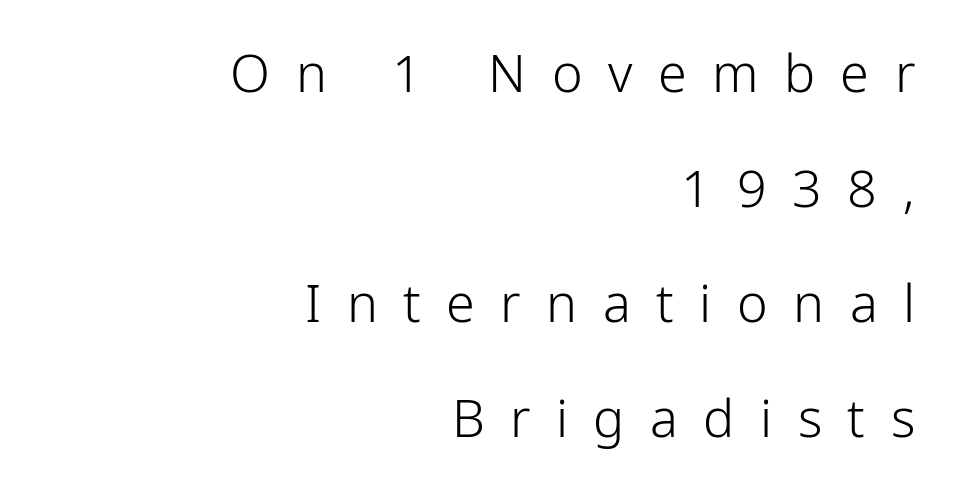
Q: Is the text bold? A: No.
Q: Is the text italic (slanted)? A: No, it is upright.
Q: Is the typeface a serif or a sans-serif typeface? A: Sans-serif.
Q: Is the text underlined? A: No.
Q: How is the paragraph aligned? A: Right-aligned.
Q: Is the spacing between letters normal or unusually wide? A: Unusually wide.
Q: Is the spacing between lines tight, normal or loose? A: Loose.
Q: Width (condensed, normal, or wide)? A: Condensed.
Q: Stroke contrast? A: Low.
Q: x-height? A: Medium.
Q: Monospaced? A: No.
